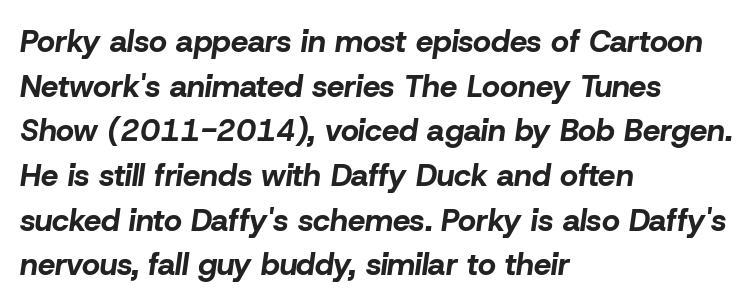
Q: Is the text bold? A: Yes.
Q: Is the text italic (slanted)? A: Yes, it leans right by about 8 degrees.
Q: Is the text underlined? A: No.
Q: How is the paragraph aligned? A: Left-aligned.
Q: Is the spacing between letters normal or unusually wide? A: Normal.
Q: Is the spacing between lines tight, normal or loose? A: Normal.
Q: Width (condensed, normal, or wide)? A: Normal.
Q: Stroke contrast? A: Low.
Q: x-height? A: Medium.
Q: Monospaced? A: No.
